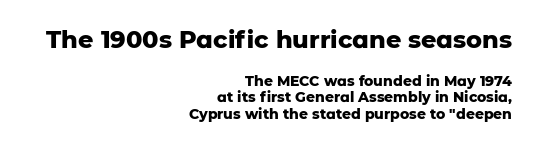
Q: Is the text bold? A: Yes.
Q: Is the text italic (slanted)? A: No, it is upright.
Q: Is the text underlined? A: No.
Q: How is the paragraph aligned? A: Right-aligned.
Q: Is the spacing between letters normal or unusually wide? A: Normal.
Q: Which block of text is set in a larger size, the first (top) or the second (bottom)? A: The first (top) one.
